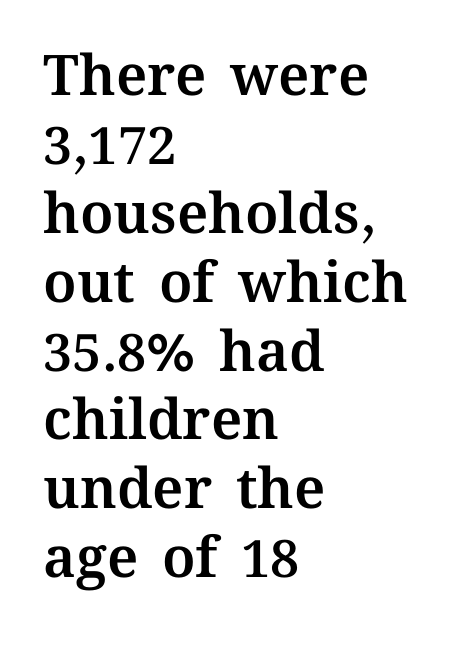
The image shows 56 px text type, upright; set left-aligned, line spacing 1.23x, normal letter spacing, not underlined; medium stroke contrast and a medium x-height.
